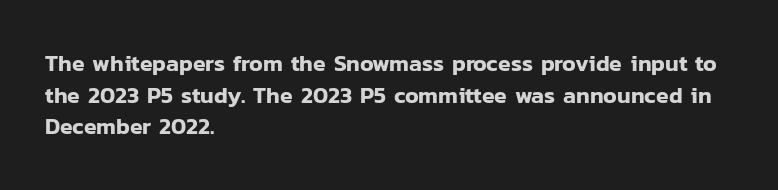
The tracking reads as untouched default to a designer's eye. These lines were composed using upright roman letters. A clean baseline with only descenders dipping below it. The designer left line spacing at the default. The lines are quadded left.
